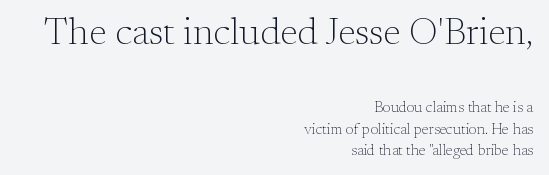
The image shows 38 px light serif type, upright; set right-aligned, normal line spacing (1.42x), normal letter spacing, not underlined; the first (top) block is 2.53x larger; medium stroke contrast and a small x-height.
